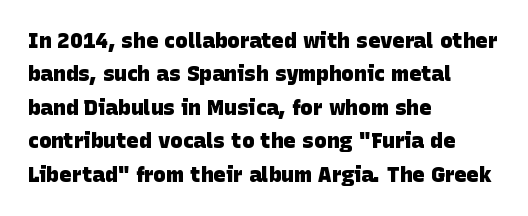
The image shows 21 px bold type; set left-aligned, normal line spacing (1.59x), normal letter spacing, not underlined.
